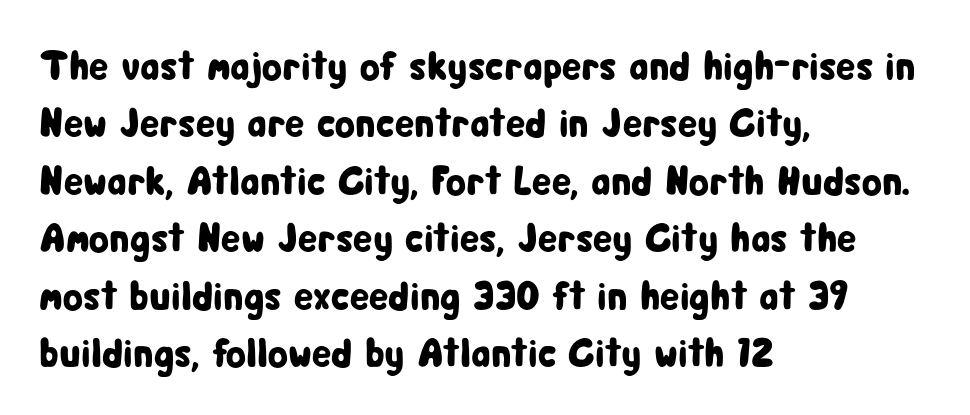
Q: Is the text italic (slanted)? A: No, it is upright.
Q: Is the typeface a serif or a sans-serif typeface? A: Sans-serif.
Q: Is the text underlined? A: No.
Q: How is the paragraph aligned? A: Left-aligned.
Q: Is the spacing between letters normal or unusually wide? A: Normal.
Q: Is the spacing between lines tight, normal or loose? A: Normal.
Q: Width (condensed, normal, or wide)? A: Condensed.
Q: Stroke contrast? A: Low.
Q: x-height? A: Medium.
Q: Monospaced? A: No.
